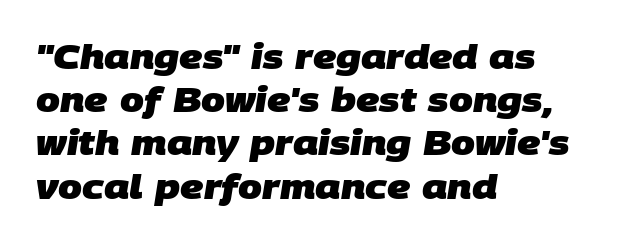
This sample has the flowing, uneven cadence of proportional lettering. Leading matches the norm, producing a regular column. What stands out about the letter spacing? Nothing — it is the standard amount. Glance below the letters and you will spot only blank space. Is the type bold? Yes — the strokes are clearly thick and heavy.
